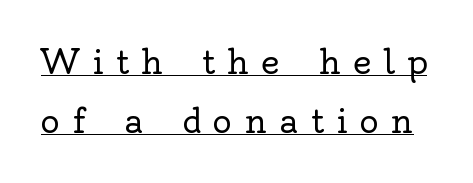
{"serif": "yes", "italic": "no", "bold": "no", "weight": "regular", "width": "normal", "x_height": "small", "monospaced": "no", "underline": "yes", "line_spacing_ratio": 1.78, "letter_spacing": "wide", "letter_spacing_em": 0.37, "glyph_px": 33}
